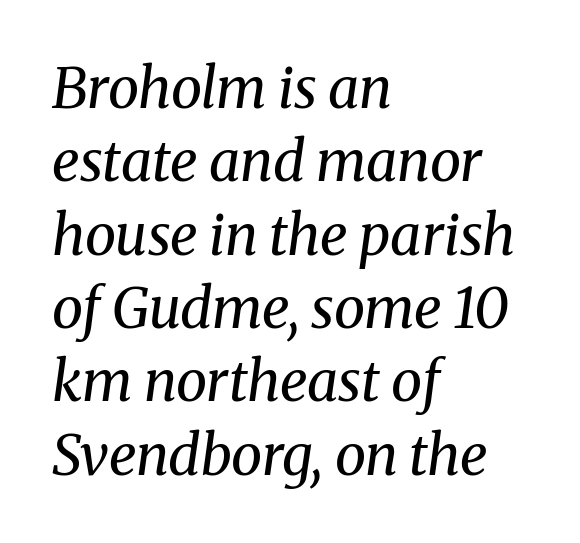
The image shows 56 px regular-weight serif type, italic (leaning right); set left-aligned, normal line spacing (1.31x), normal letter spacing, not underlined; medium stroke contrast and a medium x-height.
